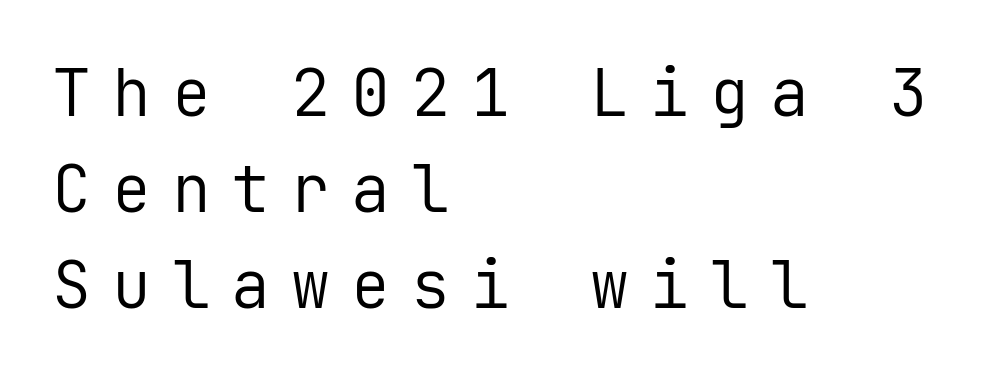
The image shows 65 px regular-weight sans-serif type, upright, monospaced; set left-aligned, normal line spacing (1.48x), unusually wide letter spacing (+0.32 em), not underlined; low stroke contrast and a medium x-height.
